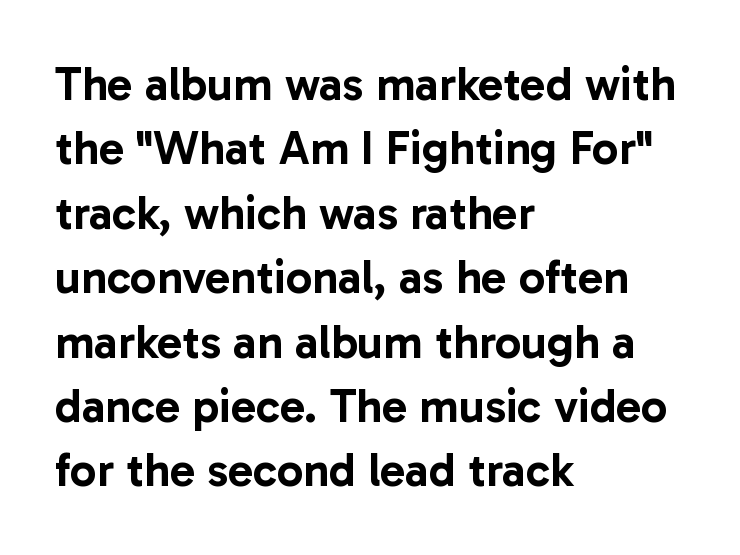
The rendering uses natural spacing where letterforms have individual widths. The space beneath each line is pristine and unruled. A student would call this left alignment; a typographer would say flush left, rag right. The tracking reads as untouched default to a designer's eye.
